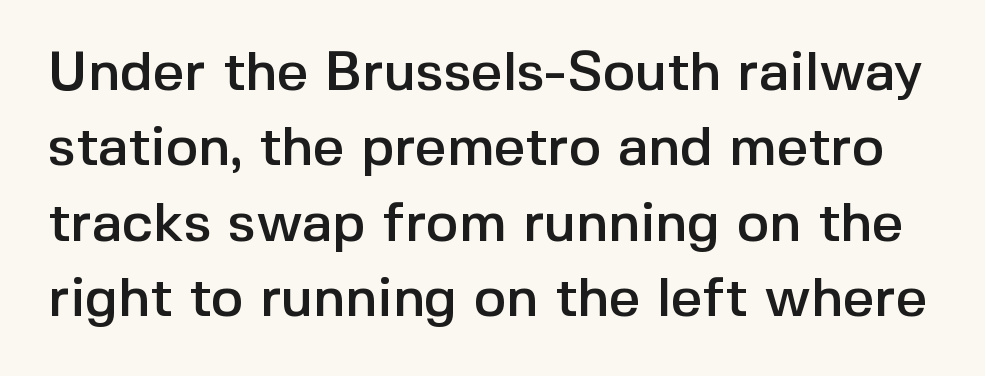
Proportional: the letters do not fall into vertical columns. Does extra space separate the letters? No, they use regular spacing. A clean baseline with only descenders dipping below it. Rows of type keep a routine distance in the vertical direction. Type style note: lacks serifs. Characters remain perfectly vertical along every line.
